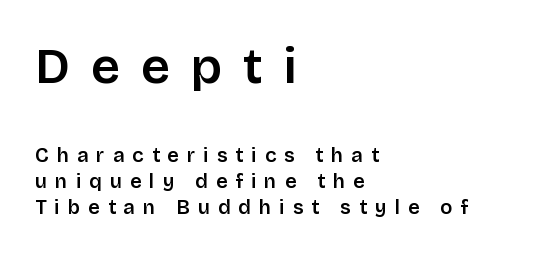
{"serif": "no", "italic": "no", "bold": "semi", "weight": "semibold", "width": "normal", "stroke_contrast": "low", "x_height": "large", "monospaced": "no", "underline": "no", "align": "left", "line_spacing": "normal", "line_spacing_ratio": 1.31, "letter_spacing": "wide", "letter_spacing_em": 0.4, "larger_block": "first", "size_ratio": 2.55, "glyph_px": 51}
